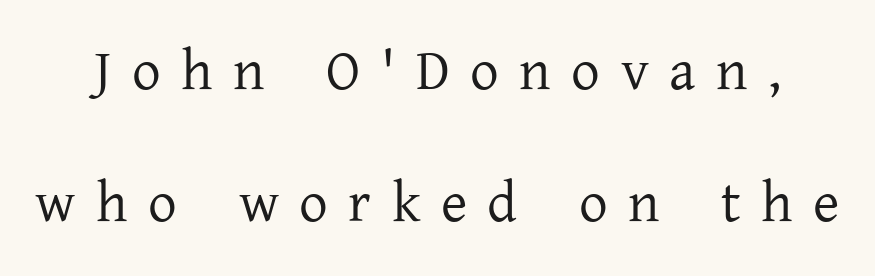
The tracking reads as deliberately expanded to a designer's eye. The axis of the letterforms is exactly vertical. In terms of letterform style, serifs are clearly present. The cut favours lightness, reaching ordinary text weight at its darkest.
